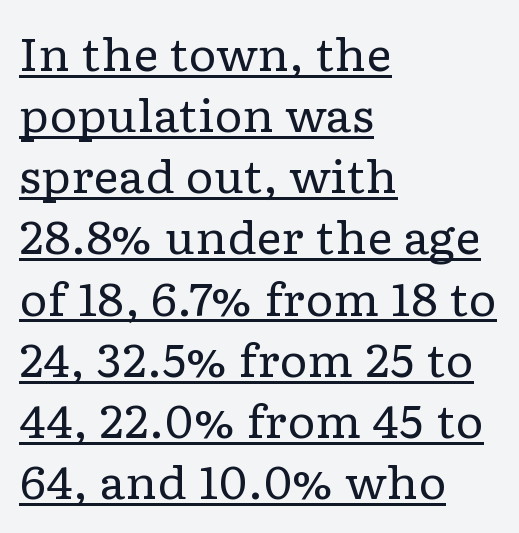
A typesetter would mark this as roman, not italic. Stem width sits at or under what a default text font uses. The text was rendered using a seriffed face with decorative stroke endings. Line spacing here is normal. Inter-character spacing is left at the font's built-in metrics.
